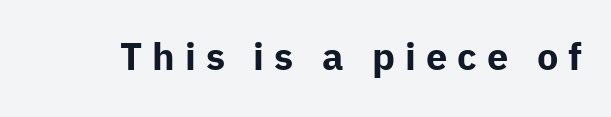
{"serif": "no", "italic": "no", "bold": "yes", "weight": "bold", "width": "normal", "stroke_contrast": "low", "x_height": "medium", "monospaced": "no", "underline": "no", "letter_spacing": "wide", "letter_spacing_em": 0.26, "glyph_px": 38}
